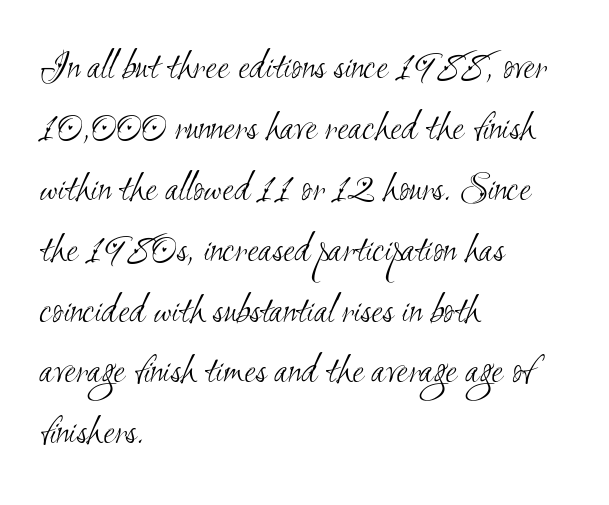
Left-aligned paragraph, ragged on the right. The letters carry no serifs — their stems end cleanly without finishing strokes. The strokes carry an ordinary text weight at most. Varying glyph widths throughout — classic text-font behaviour. Quick note: interline space is typical. The baseline area is clear.
